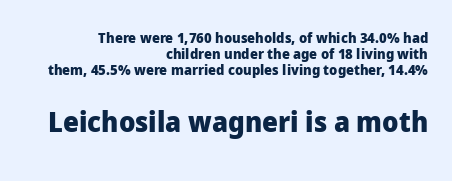
{"serif": "no", "italic": "no", "bold": "yes", "weight": "heavy", "width": "normal", "stroke_contrast": "low", "x_height": "medium", "monospaced": "no", "underline": "no", "align": "right", "line_spacing": "tight", "line_spacing_ratio": 1.13, "letter_spacing": "normal", "letter_spacing_em": 0.0, "larger_block": "second", "size_ratio": 2.0, "glyph_px": 28}
